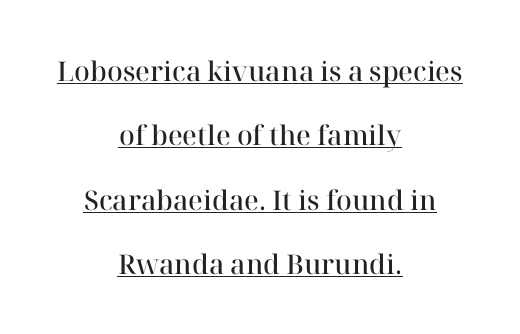
{"italic": "no", "bold": "semi", "underline": "yes", "align": "center", "line_spacing": "loose", "line_spacing_ratio": 2.38, "letter_spacing": "normal", "letter_spacing_em": 0.0, "glyph_px": 27}
